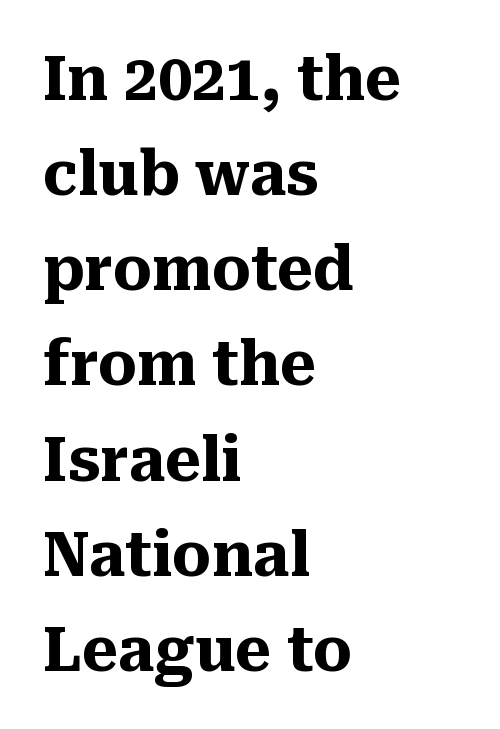
Q: Is the text bold? A: Yes.
Q: Is the text italic (slanted)? A: No, it is upright.
Q: Is the typeface a serif or a sans-serif typeface? A: Serif.
Q: Is the text underlined? A: No.
Q: How is the paragraph aligned? A: Left-aligned.
Q: Is the spacing between letters normal or unusually wide? A: Normal.
Q: Is the spacing between lines tight, normal or loose? A: Normal.
Q: Width (condensed, normal, or wide)? A: Normal.
Q: Stroke contrast? A: Medium.
Q: x-height? A: Medium.
Q: Monospaced? A: No.
